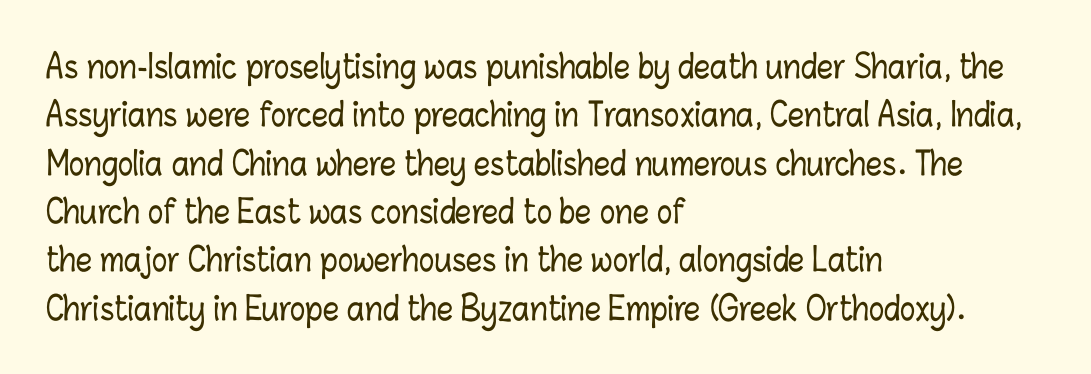
Q: Is the text italic (slanted)? A: No, it is upright.
Q: Is the text underlined? A: No.
Q: How is the paragraph aligned? A: Left-aligned.
Q: Is the spacing between letters normal or unusually wide? A: Normal.
Q: Is the spacing between lines tight, normal or loose? A: Normal.
Q: Width (condensed, normal, or wide)? A: Condensed.
Q: Stroke contrast? A: Low.
Q: x-height? A: Medium.
Q: Monospaced? A: No.
